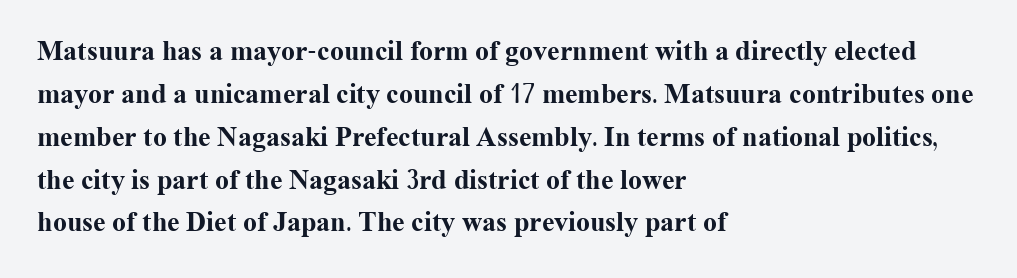
Q: Is the text bold? A: Yes.
Q: Is the text italic (slanted)? A: No, it is upright.
Q: Is the typeface a serif or a sans-serif typeface? A: Serif.
Q: Is the text underlined? A: No.
Q: How is the paragraph aligned? A: Left-aligned.
Q: Is the spacing between letters normal or unusually wide? A: Normal.
Q: Is the spacing between lines tight, normal or loose? A: Normal.
Q: Width (condensed, normal, or wide)? A: Normal.
Q: Stroke contrast? A: Medium.
Q: x-height? A: Medium.
Q: Monospaced? A: No.
